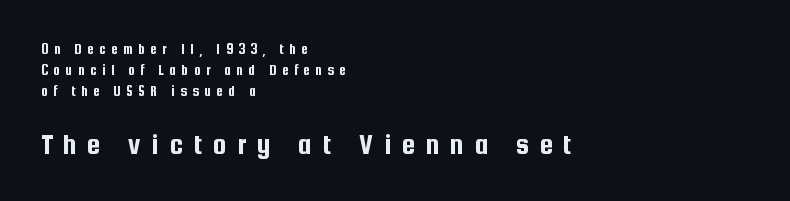
The image shows 30 px condensed sans-serif type, upright; set left-aligned, normal line spacing (1.39x), unusually wide letter spacing (+0.36 em), not underlined; the second (bottom) block is 2.0x larger; low stroke contrast and a medium x-height.
